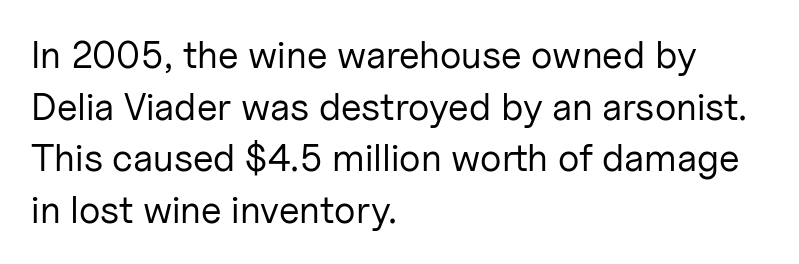
Do the characters align in a grid? No, the font is proportional. Letters rest on an invisible, unmarked baseline. The setting favours the left margin, as ordinary paragraphs usually do. Baseline-to-baseline distance is the conventional proportion of letter height.
